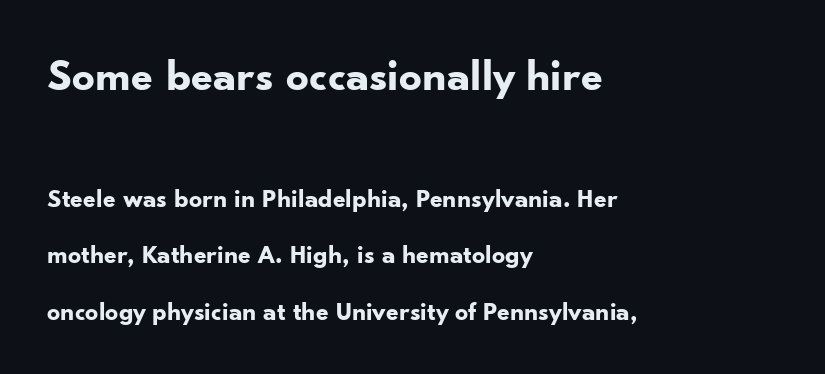
{"serif": "no", "italic": "no", "bold": "yes", "weight": "bold", "width": "normal", "stroke_contrast": "low", "x_height": "small", "monospaced": "no", "underline": "no", "align": "left", "line_spacing": "loose", "line_spacing_ratio": 2.19, "letter_spacing": "normal", "letter_spacing_em": 0.0, "larger_block": "first", "size_ratio": 1.73, "glyph_px": 45}
